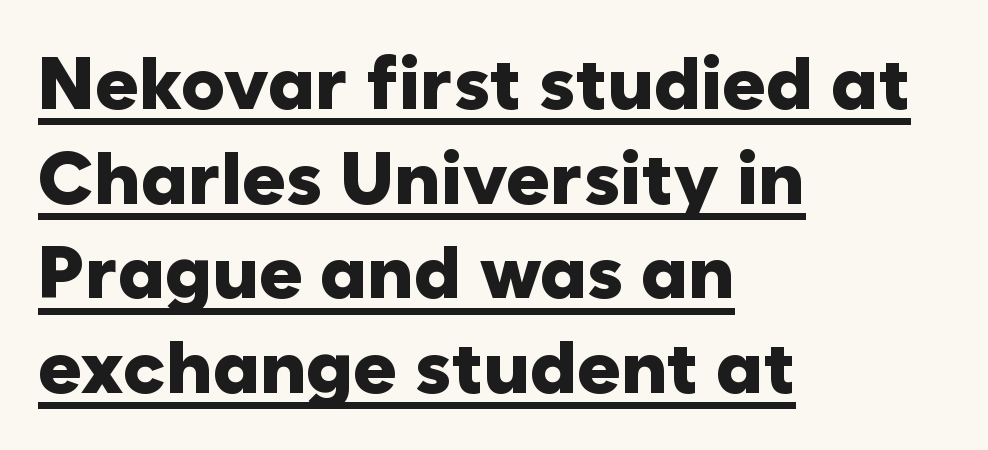
A typographer would call this underscored text. These lines are set flush left with a ragged right edge. A typesetter would label this face a sans. A full-strength bold gives these letters their thick strokes. Leading matches the norm, producing a regular column.
